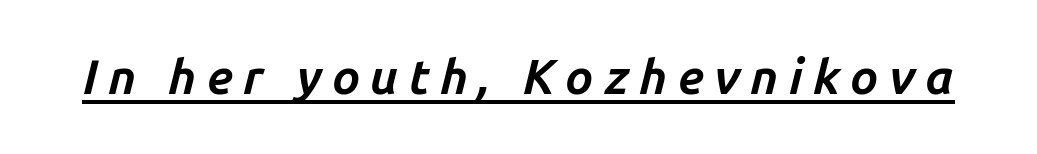
In terms of weight, the rendering is a true, heavy bold. The tracking reads as deliberately expanded to a designer's eye. Glance below the letters and you will spot a drawn line. These lines are rendered in a variable-pitch font. Emphasis-style slanted type is in use.
